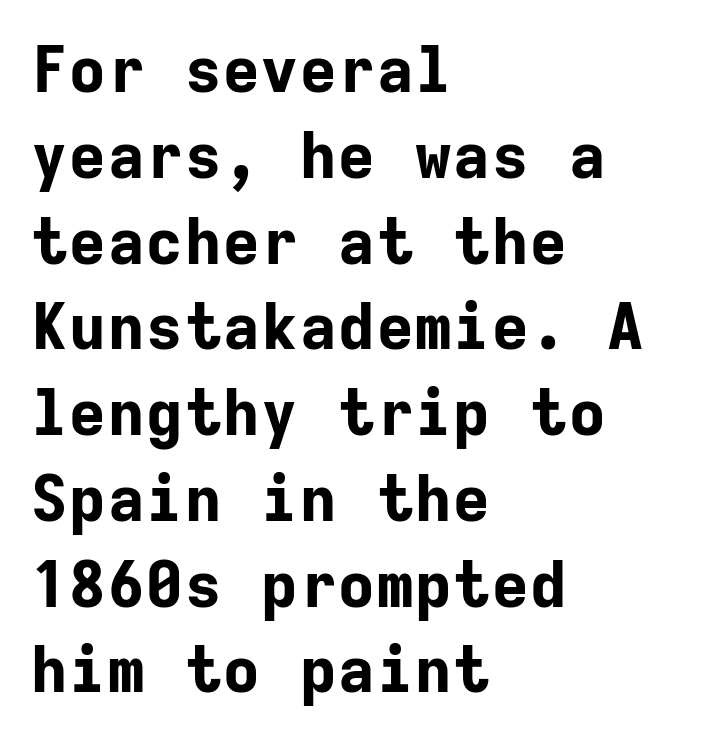
You could count columns in this text — the font is strictly monospaced. The lettering holds an erect, upright posture throughout. This is sans-serif lettering, the kind often seen on screens and signage. Decoration check: the copy has no underline. The rag falls on the right side of this text block. Regarding leading, the lines here are spaced in the standard way.
